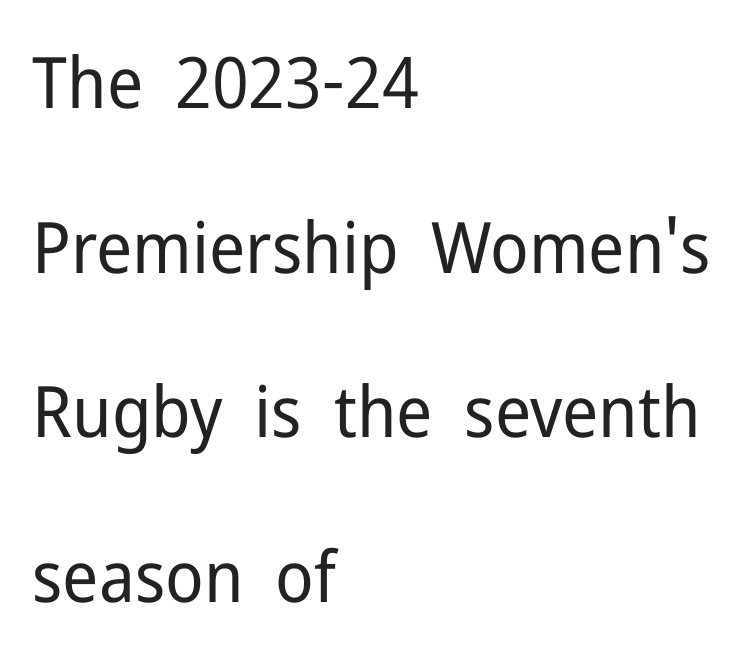
Q: Is the text bold? A: No.
Q: Is the text italic (slanted)? A: No, it is upright.
Q: Is the typeface a serif or a sans-serif typeface? A: Sans-serif.
Q: Is the text underlined? A: No.
Q: How is the paragraph aligned? A: Left-aligned.
Q: Is the spacing between letters normal or unusually wide? A: Normal.
Q: Is the spacing between lines tight, normal or loose? A: Loose.
Q: Width (condensed, normal, or wide)? A: Normal.
Q: Stroke contrast? A: Low.
Q: x-height? A: Medium.
Q: Monospaced? A: No.
